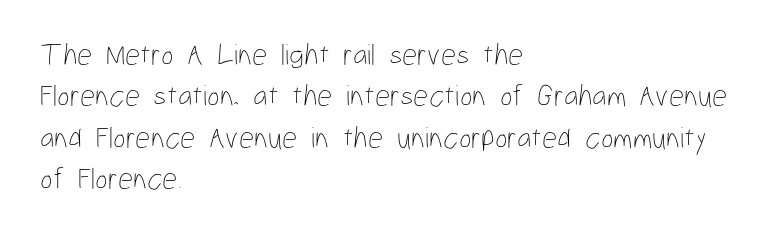
{"italic": "no", "bold": "no", "weight": "thin", "width": "condensed", "stroke_contrast": "low", "x_height": "medium", "monospaced": "no", "underline": "no", "align": "left", "line_spacing": "normal", "line_spacing_ratio": 1.38, "letter_spacing": "normal", "letter_spacing_em": 0.0, "glyph_px": 30}
